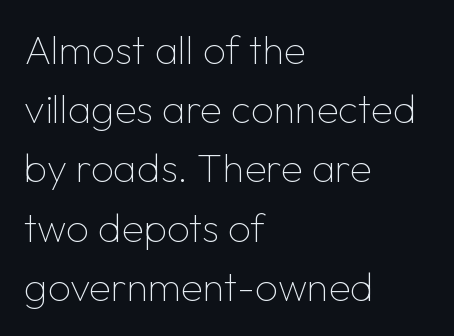
{"serif": "no", "italic": "no", "bold": "no", "weight": "thin", "width": "normal", "stroke_contrast": "low", "x_height": "medium", "monospaced": "no", "underline": "no", "align": "left", "line_spacing": "normal", "line_spacing_ratio": 1.48, "letter_spacing": "normal", "letter_spacing_em": 0.0, "glyph_px": 40}
